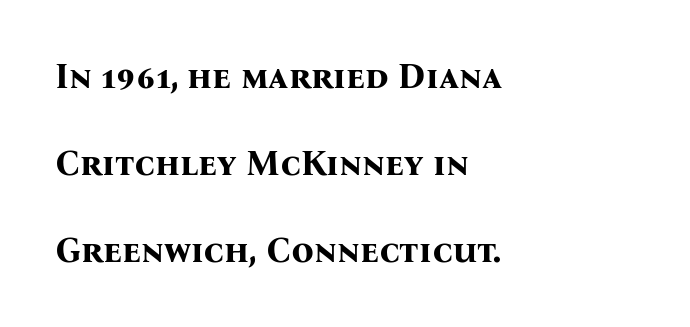
Check under the words: just untouched page. Do the characters align in a grid? No, the font is proportional. Airy leading. The rag falls on the right side of this text block. The lettering holds an erect, upright posture throughout. Here the glyphs are tracked normally, forming tight word shapes.
